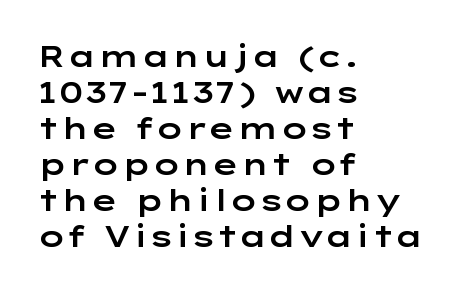
Do the characters align in a grid? No, the font is proportional. Tall strokes in this sample are plumb rather than angled. The characters display no serif detailing; their extremities are plain. Just letters on the line, the space beneath them empty. Letter spacing: default.
